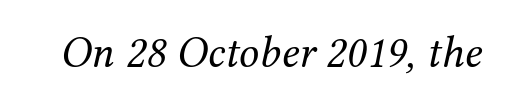
{"serif": "yes", "italic": "yes", "lean": "right", "slant_degrees": 12, "bold": "no", "weight": "regular", "width": "normal", "stroke_contrast": "medium", "x_height": "medium", "monospaced": "no", "underline": "no", "letter_spacing": "normal", "letter_spacing_em": 0.0, "glyph_px": 45}
